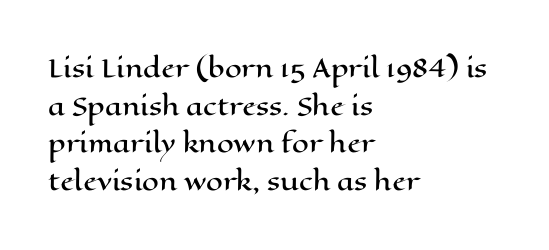
Students, observe: this is what conventionally led text looks like. When letters stand straight like this, we call the style roman or upright. Horizontally, the lines are justified to the leading edge only. The type is set solid horizontally, with unmodified tracking. The baseline area is clear.
